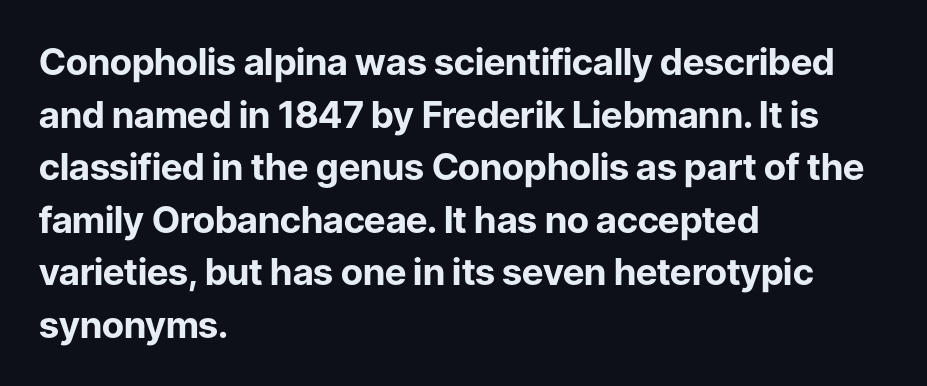
The leading is moderate, giving the passage an even texture. Observe the absence of serifs on each vertical stroke in this sample. You'd pick this weight for a headline — it's a proper bold. The area under the type is left untouched. Each letter keeps its own natural width here, so spacing adapts to shape. In terms of posture, this sample is upright.
